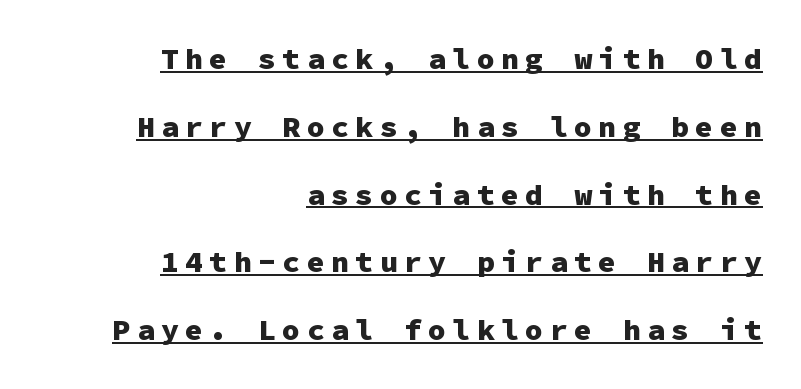
The image shows 30 px heavy sans-serif type, upright, monospaced; set right-aligned, loose line spacing (2.26x), unusually wide letter spacing (+0.21 em), underlined; low stroke contrast and a medium x-height.
